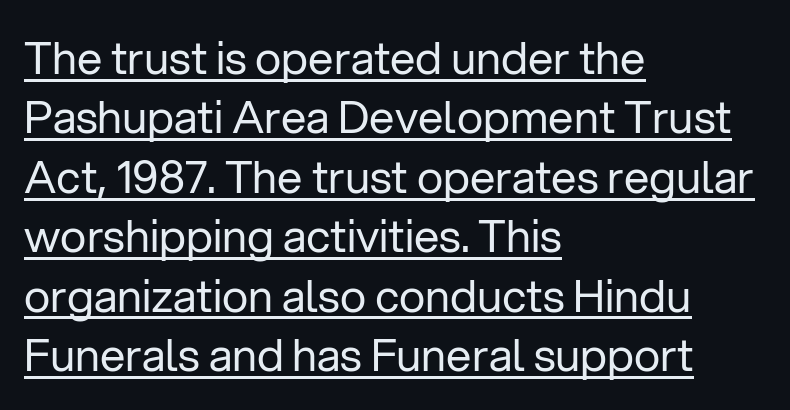
Descenders here cross a horizontal rule under the line. Standard letterfit; no display-style spreading of the glyphs. Serifs: no, the terminals of the letterforms are clean. In terms of leading, this rendering sits right in the middle.
